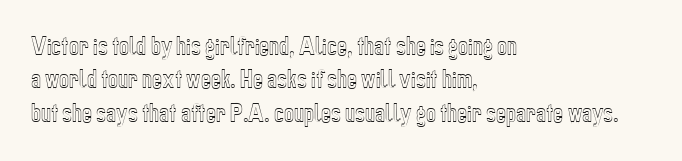
{"italic": "no", "underline": "no", "align": "left", "line_spacing": "normal", "line_spacing_ratio": 1.59, "letter_spacing": "normal", "letter_spacing_em": 0.0, "glyph_px": 21}
